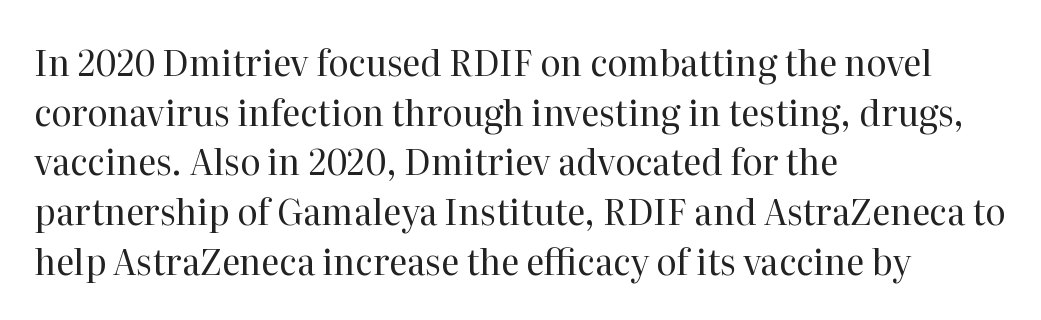
The image shows 35 px regular-weight serif type, upright; set left-aligned, normal line spacing (1.42x), normal letter spacing, not underlined; high stroke contrast and a medium x-height.
